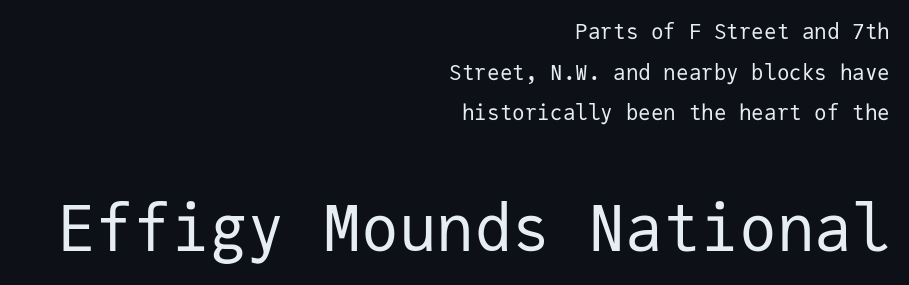
The image shows 63 px regular-weight sans-serif type, upright, monospaced; set right-aligned, loose line spacing (1.93x), normal letter spacing, not underlined; the second (bottom) block is 3.0x larger; low stroke contrast and a medium x-height.
